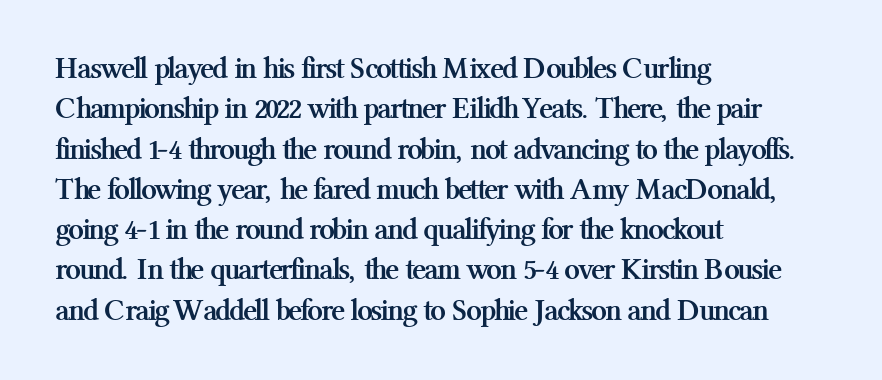
How would I describe the line gaps? Plain and ordinary. Heavy-handed strokes throughout: this text is bold. Examine the stroke ends and you'll spot serifs. Just letters on the line, the space beneath them empty.
